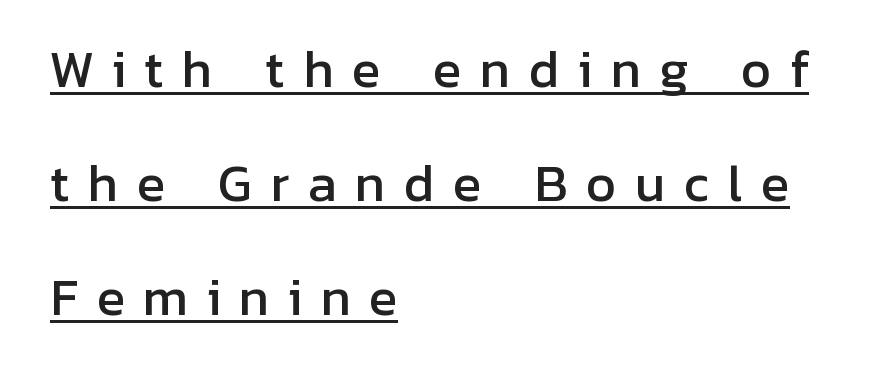
The image shows 48 px sans-serif type, upright; set left-aligned, loose line spacing (2.37x), unusually wide letter spacing (+0.38 em), underlined; low stroke contrast and a medium x-height.
